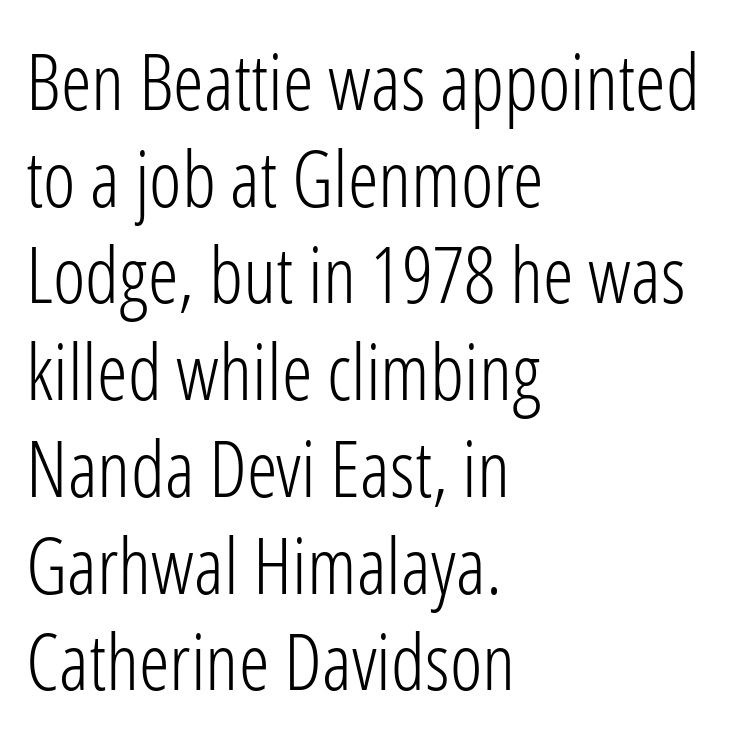
Q: Is the text bold? A: No.
Q: Is the text italic (slanted)? A: No, it is upright.
Q: Is the typeface a serif or a sans-serif typeface? A: Sans-serif.
Q: Is the text underlined? A: No.
Q: How is the paragraph aligned? A: Left-aligned.
Q: Is the spacing between letters normal or unusually wide? A: Normal.
Q: Width (condensed, normal, or wide)? A: Condensed.
Q: Stroke contrast? A: Low.
Q: x-height? A: Medium.
Q: Monospaced? A: No.
